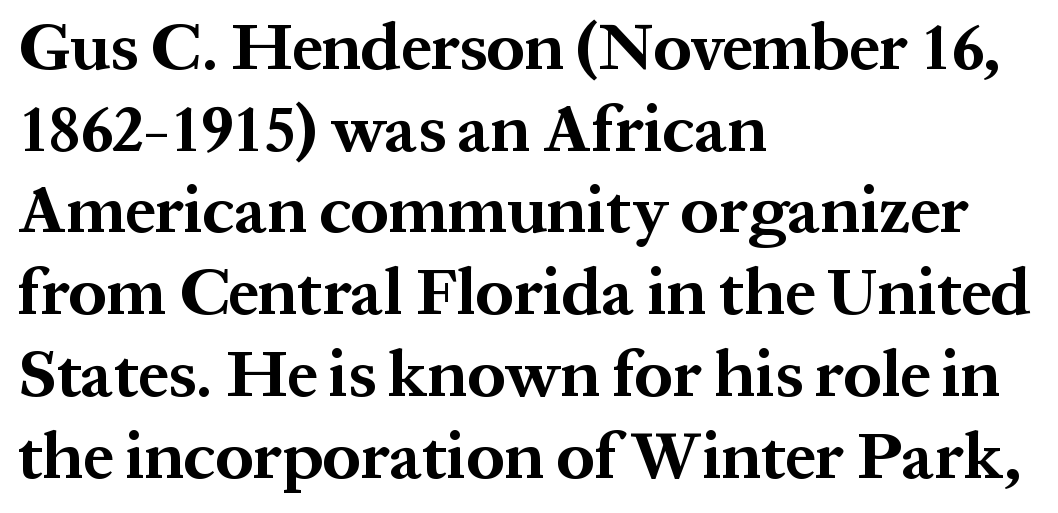
Weight check: bold — yes, fully. Every stem runs plumb, perpendicular to the baseline. You could not count columns in this text — the font is proportionally spaced. Characters follow at the spacing the type designer built in. The designer went with a serif here, giving each stem small feet. These lines stack with their left ends in a neat column.
